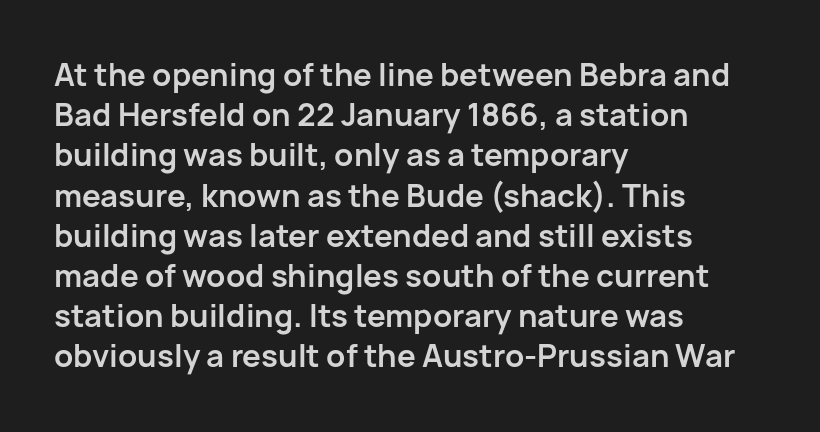
{"serif": "no", "italic": "no", "bold": "yes", "weight": "bold", "width": "normal", "stroke_contrast": "low", "x_height": "medium", "monospaced": "no", "underline": "no", "align": "left", "line_spacing": "normal", "line_spacing_ratio": 1.34, "letter_spacing": "normal", "letter_spacing_em": 0.0, "glyph_px": 30}
